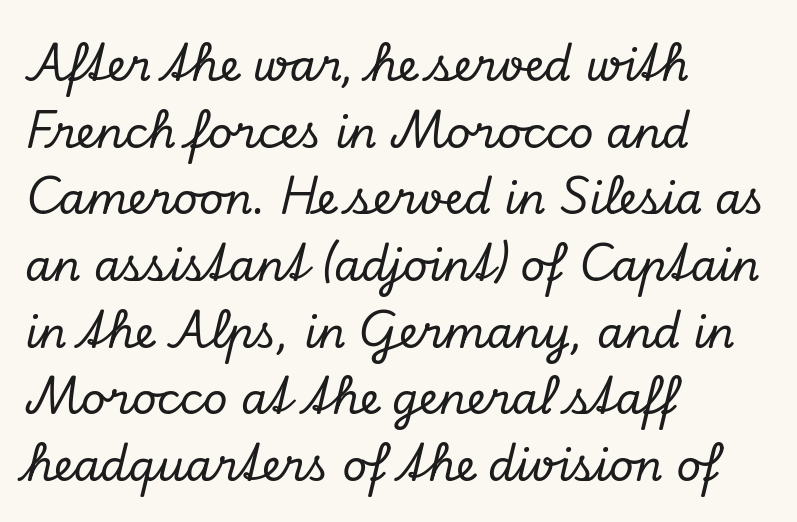
{"serif": "yes", "italic": "yes", "lean": "right", "slant_degrees": 13, "width": "normal", "stroke_contrast": "low", "x_height": "small", "monospaced": "no", "underline": "no", "align": "left", "line_spacing": "normal", "line_spacing_ratio": 1.55, "letter_spacing": "normal", "letter_spacing_em": 0.0, "glyph_px": 43}
